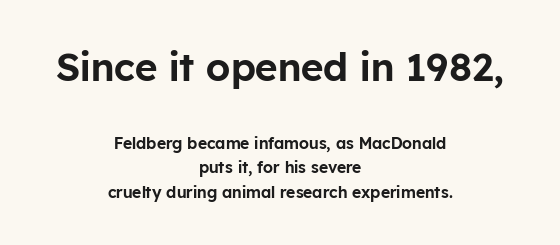
{"serif": "no", "italic": "no", "width": "normal", "stroke_contrast": "low", "x_height": "medium", "monospaced": "no", "underline": "no", "align": "center", "line_spacing": "normal", "line_spacing_ratio": 1.53, "letter_spacing": "normal", "letter_spacing_em": 0.0, "larger_block": "first", "size_ratio": 2.44, "glyph_px": 39}
